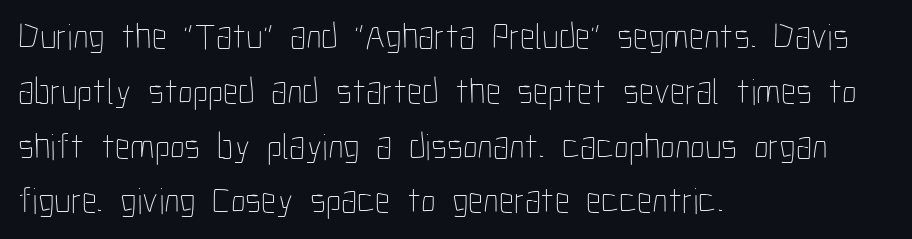
Q: Is the text bold? A: No.
Q: Is the text italic (slanted)? A: No, it is upright.
Q: Is the text underlined? A: No.
Q: How is the paragraph aligned? A: Left-aligned.
Q: Is the spacing between letters normal or unusually wide? A: Normal.
Q: Is the spacing between lines tight, normal or loose? A: Normal.
Q: Width (condensed, normal, or wide)? A: Condensed.
Q: Stroke contrast? A: Low.
Q: x-height? A: Medium.
Q: Monospaced? A: No.
